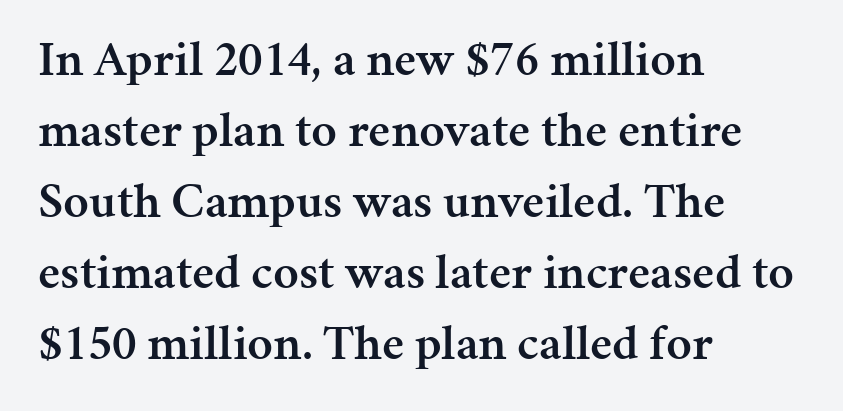
The image shows 50 px semibold serif type, upright; set left-aligned, normal line spacing (1.42x), normal letter spacing, not underlined; medium stroke contrast and a medium x-height.
